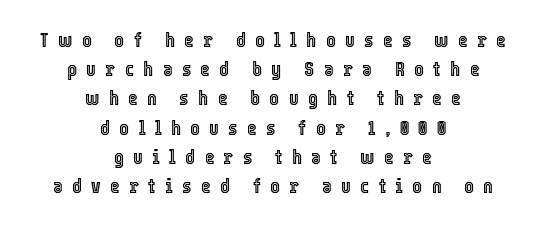
The image shows 21 px text type, upright; set centered, normal line spacing (1.39x), unusually wide letter spacing (+0.44 em), not underlined.
